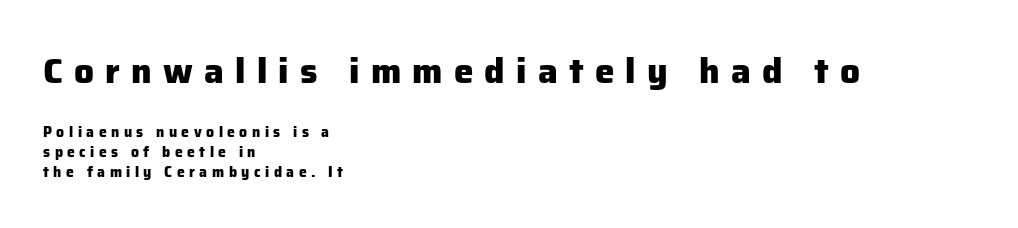
{"serif": "no", "italic": "no", "bold": "yes", "weight": "heavy", "width": "normal", "stroke_contrast": "low", "x_height": "medium", "monospaced": "no", "underline": "no", "align": "left", "line_spacing": "normal", "line_spacing_ratio": 1.43, "letter_spacing": "wide", "letter_spacing_em": 0.32, "larger_block": "first", "size_ratio": 2.5, "glyph_px": 35}
